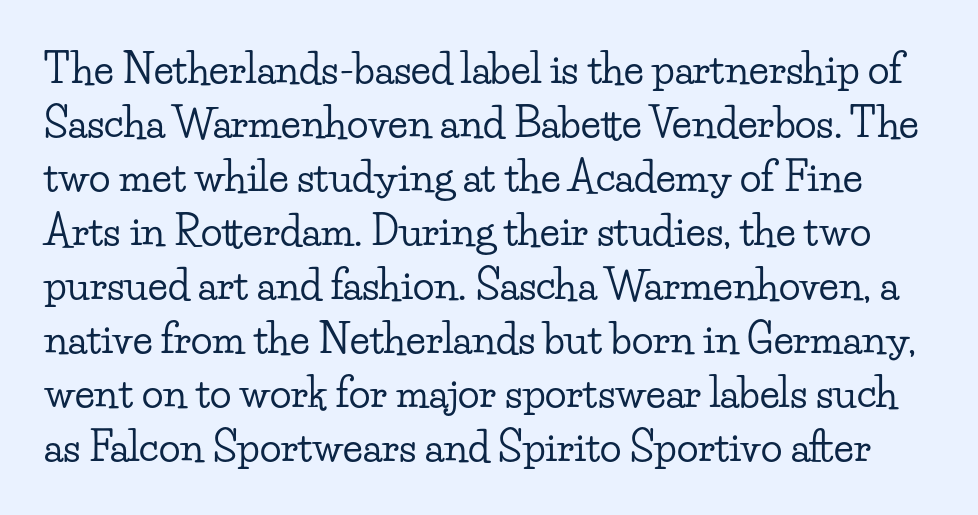
Q: Is the text italic (slanted)? A: No, it is upright.
Q: Is the typeface a serif or a sans-serif typeface? A: Serif.
Q: Is the text underlined? A: No.
Q: Is the spacing between letters normal or unusually wide? A: Normal.
Q: Is the spacing between lines tight, normal or loose? A: Normal.
Q: Width (condensed, normal, or wide)? A: Wide.
Q: Stroke contrast? A: Low.
Q: x-height? A: Small.
Q: Monospaced? A: No.
